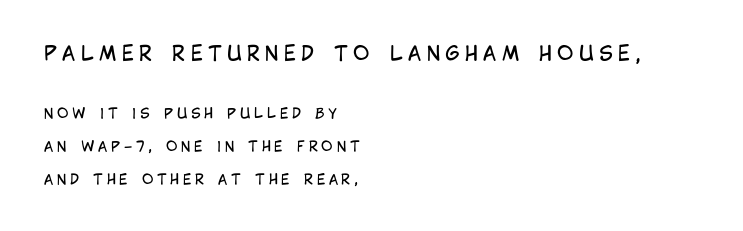
Q: Is the text bold? A: No.
Q: Is the text italic (slanted)? A: No, it is upright.
Q: Is the text underlined? A: No.
Q: How is the paragraph aligned? A: Left-aligned.
Q: Is the spacing between letters normal or unusually wide? A: Unusually wide.
Q: Is the spacing between lines tight, normal or loose? A: Loose.
Q: Which block of text is set in a larger size, the first (top) or the second (bottom)? A: The first (top) one.
